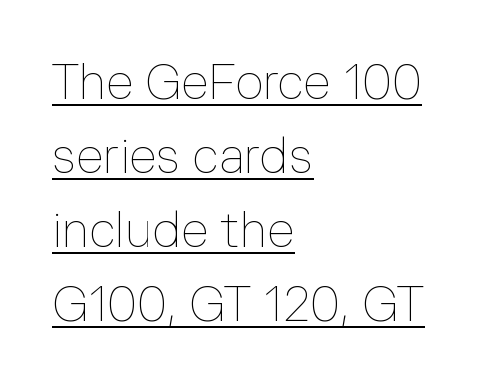
{"italic": "no", "bold": "no", "weight": "thin", "width": "normal", "stroke_contrast": "low", "x_height": "medium", "monospaced": "no", "underline": "yes", "align": "left", "line_spacing": "normal", "line_spacing_ratio": 1.51, "letter_spacing": "normal", "letter_spacing_em": 0.0, "glyph_px": 49}
